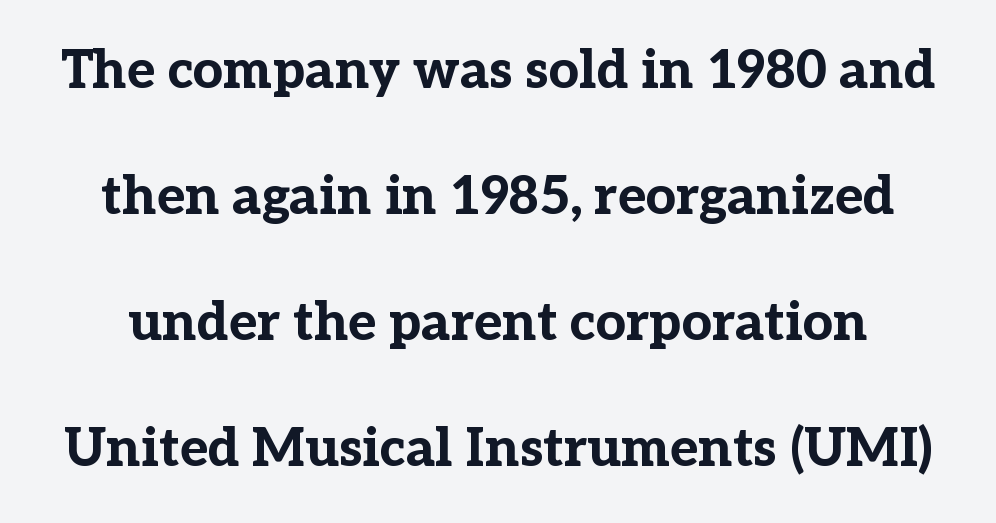
The image shows 53 px bold serif type, upright; set loose line spacing (2.38x), normal letter spacing, not underlined; low stroke contrast and a medium x-height.
